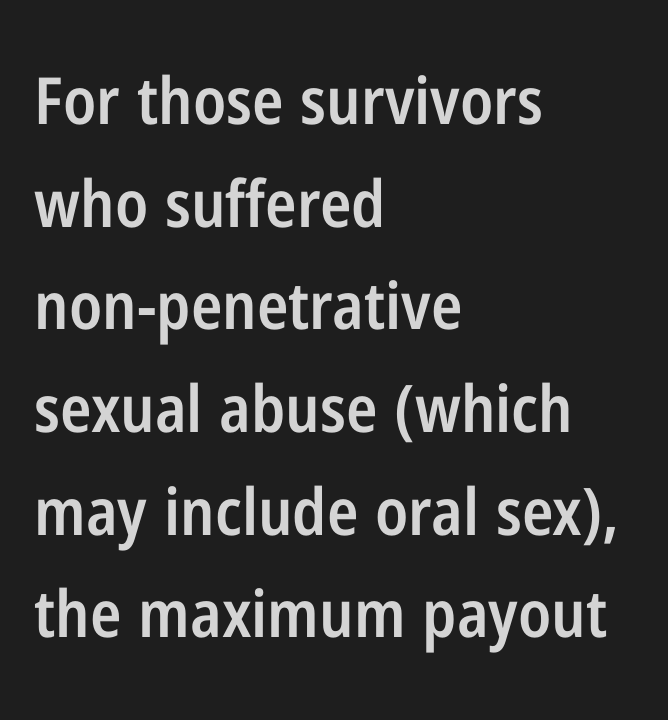
Q: Is the text bold? A: Semi-bold.
Q: Is the text italic (slanted)? A: No, it is upright.
Q: Is the typeface a serif or a sans-serif typeface? A: Sans-serif.
Q: Is the text underlined? A: No.
Q: How is the paragraph aligned? A: Left-aligned.
Q: Is the spacing between letters normal or unusually wide? A: Normal.
Q: Is the spacing between lines tight, normal or loose? A: Normal.
Q: Width (condensed, normal, or wide)? A: Condensed.
Q: Stroke contrast? A: Low.
Q: x-height? A: Medium.
Q: Monospaced? A: No.
